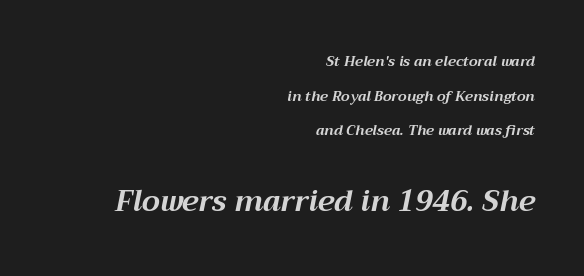
{"italic": "yes", "lean": "right", "slant_degrees": 12, "bold": "yes", "weight": "bold", "width": "normal", "stroke_contrast": "medium", "x_height": "medium", "monospaced": "no", "underline": "no", "align": "right", "line_spacing": "loose", "line_spacing_ratio": 2.47, "letter_spacing": "normal", "letter_spacing_em": 0.0, "larger_block": "second", "size_ratio": 2.07, "glyph_px": 29}
